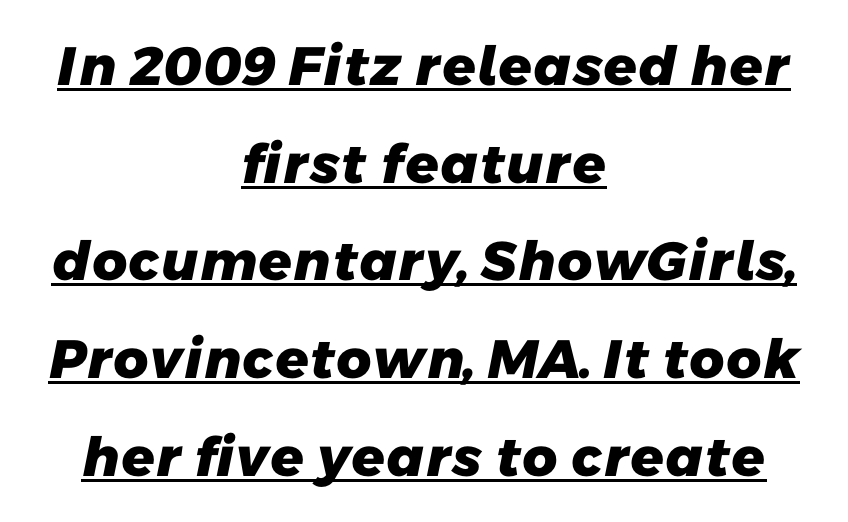
The font is running at its bold setting. Check where the strokes stop: nothing finishes them off — pure sans. Does the copy run flush right? No — it is centered line by line. No extra tracking has been applied to these lines. The letters advance in unequal steps, a hallmark of proportional type.
